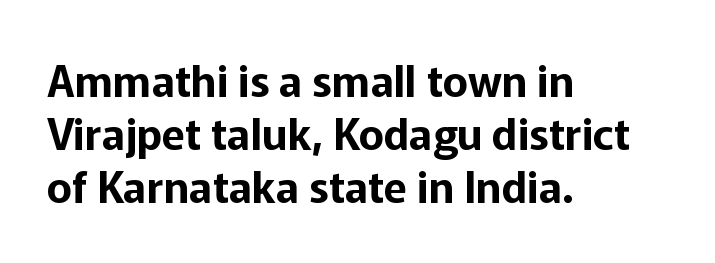
Q: Is the text italic (slanted)? A: No, it is upright.
Q: Is the typeface a serif or a sans-serif typeface? A: Sans-serif.
Q: Is the text underlined? A: No.
Q: How is the paragraph aligned? A: Left-aligned.
Q: Is the spacing between letters normal or unusually wide? A: Normal.
Q: Width (condensed, normal, or wide)? A: Normal.
Q: Stroke contrast? A: Low.
Q: x-height? A: Medium.
Q: Monospaced? A: No.
